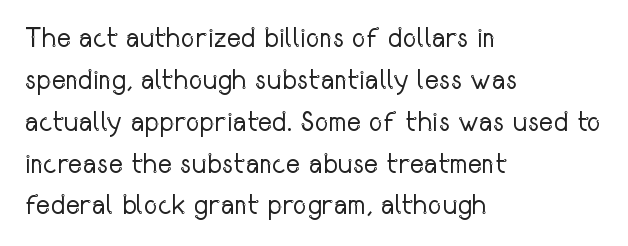
Q: Is the text bold? A: No.
Q: Is the text italic (slanted)? A: No, it is upright.
Q: Is the text underlined? A: No.
Q: How is the paragraph aligned? A: Left-aligned.
Q: Is the spacing between letters normal or unusually wide? A: Normal.
Q: Is the spacing between lines tight, normal or loose? A: Normal.
